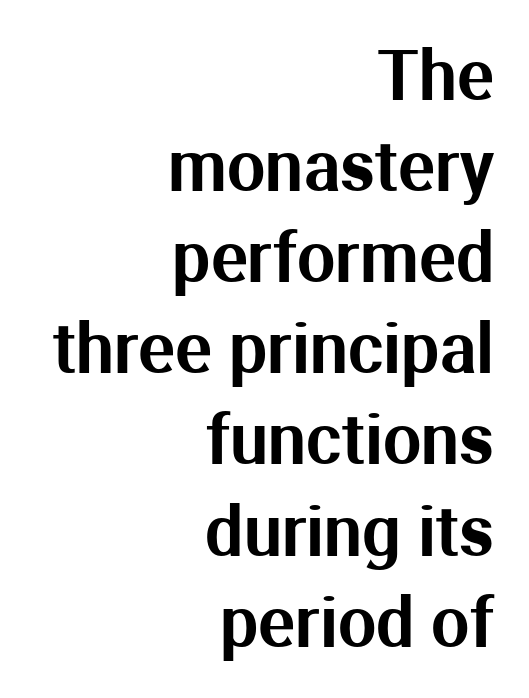
The image shows 68 px sans-serif type, upright; set right-aligned, normal line spacing (1.34x), normal letter spacing, not underlined; medium stroke contrast and a medium x-height.
